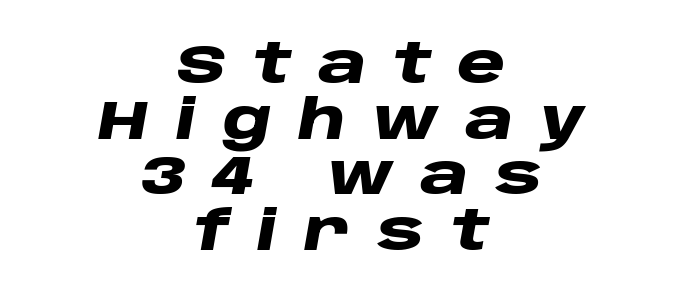
Q: Is the text bold? A: Yes.
Q: Is the text italic (slanted)? A: Yes, it leans right by about 10 degrees.
Q: Is the text underlined? A: No.
Q: How is the paragraph aligned? A: Centered.
Q: Is the spacing between letters normal or unusually wide? A: Unusually wide.
Q: Is the spacing between lines tight, normal or loose? A: Tight.
Q: Width (condensed, normal, or wide)? A: Wide.
Q: Stroke contrast? A: Low.
Q: x-height? A: Large.
Q: Monospaced? A: No.
